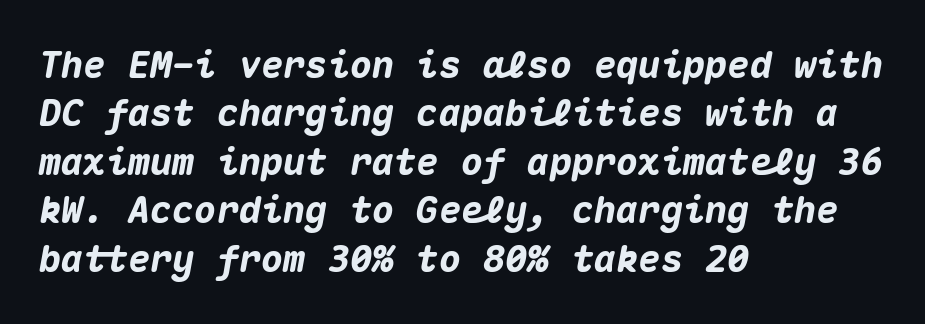
The image shows 37 px heavy type, italic (leaning right), monospaced; set left-aligned, normal line spacing (1.31x), normal letter spacing, not underlined; medium stroke contrast and a medium x-height.
